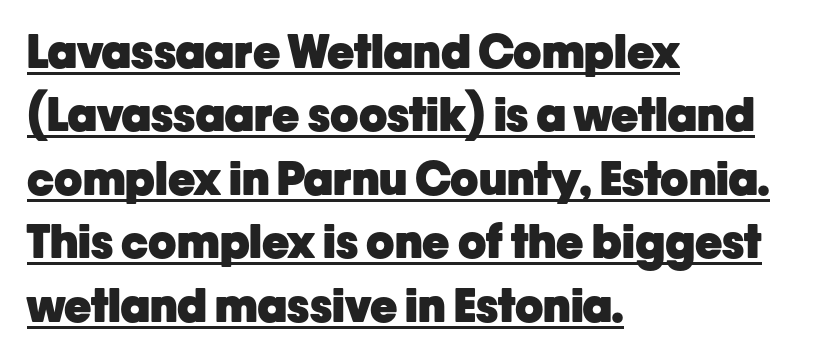
Chunky letters — that's bold for sure. A normal amount of white space separates one row of letters from the next. This sample uses a sans-serif face. Inter-character spacing is left at the font's built-in metrics.
